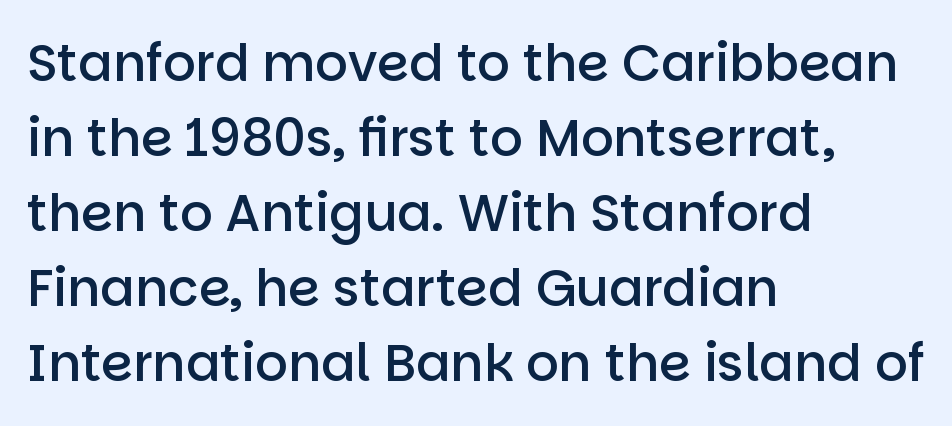
Q: Is the text bold? A: Semi-bold.
Q: Is the text italic (slanted)? A: No, it is upright.
Q: Is the typeface a serif or a sans-serif typeface? A: Sans-serif.
Q: Is the text underlined? A: No.
Q: How is the paragraph aligned? A: Left-aligned.
Q: Is the spacing between letters normal or unusually wide? A: Normal.
Q: Is the spacing between lines tight, normal or loose? A: Normal.
Q: Width (condensed, normal, or wide)? A: Normal.
Q: Stroke contrast? A: Low.
Q: x-height? A: Large.
Q: Monospaced? A: No.
